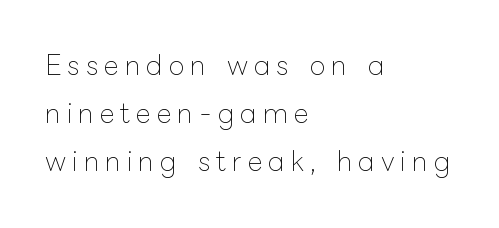
Q: Is the text bold? A: No.
Q: Is the text italic (slanted)? A: No, it is upright.
Q: Is the text underlined? A: No.
Q: How is the paragraph aligned? A: Left-aligned.
Q: Is the spacing between letters normal or unusually wide? A: Unusually wide.
